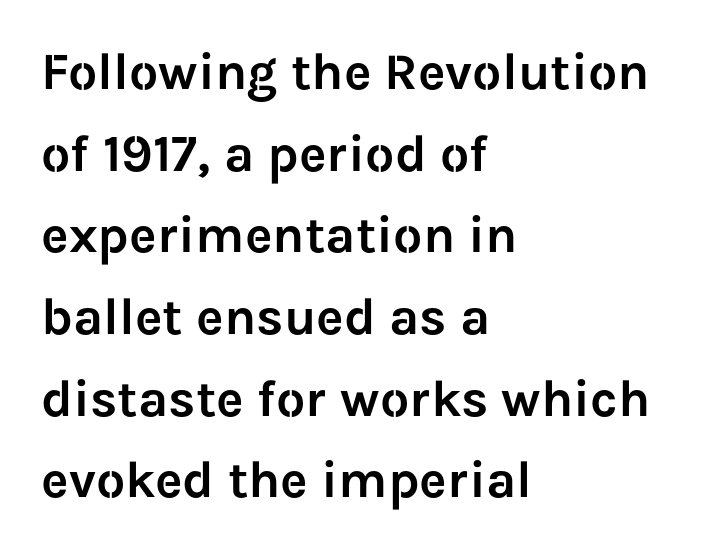
Q: Is the text italic (slanted)? A: No, it is upright.
Q: Is the typeface a serif or a sans-serif typeface? A: Sans-serif.
Q: Is the text underlined? A: No.
Q: How is the paragraph aligned? A: Left-aligned.
Q: Is the spacing between letters normal or unusually wide? A: Normal.
Q: Is the spacing between lines tight, normal or loose? A: Normal.
Q: Width (condensed, normal, or wide)? A: Normal.
Q: Stroke contrast? A: Low.
Q: x-height? A: Medium.
Q: Monospaced? A: No.
